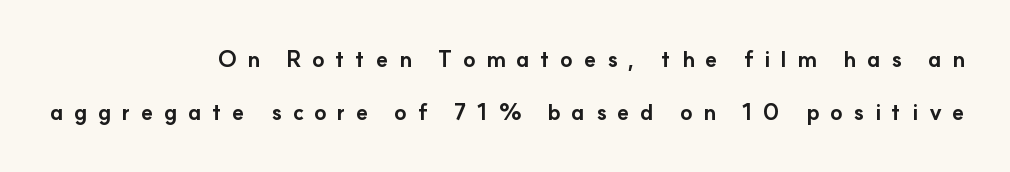
{"italic": "no", "bold": "yes", "underline": "no", "align": "right", "line_spacing": "loose", "line_spacing_ratio": 2.43, "letter_spacing": "wide", "letter_spacing_em": 0.48, "glyph_px": 22}
